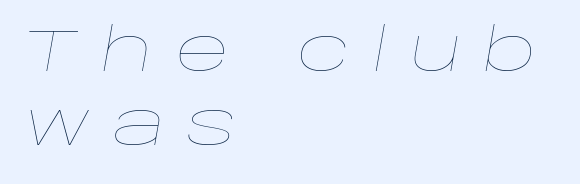
Q: Is the text bold? A: No.
Q: Is the text italic (slanted)? A: Yes, it leans right by about 10 degrees.
Q: Is the text underlined? A: No.
Q: How is the paragraph aligned? A: Left-aligned.
Q: Is the spacing between letters normal or unusually wide? A: Unusually wide.
Q: Is the spacing between lines tight, normal or loose? A: Normal.
Q: Width (condensed, normal, or wide)? A: Wide.
Q: Stroke contrast? A: Low.
Q: x-height? A: Large.
Q: Monospaced? A: No.
